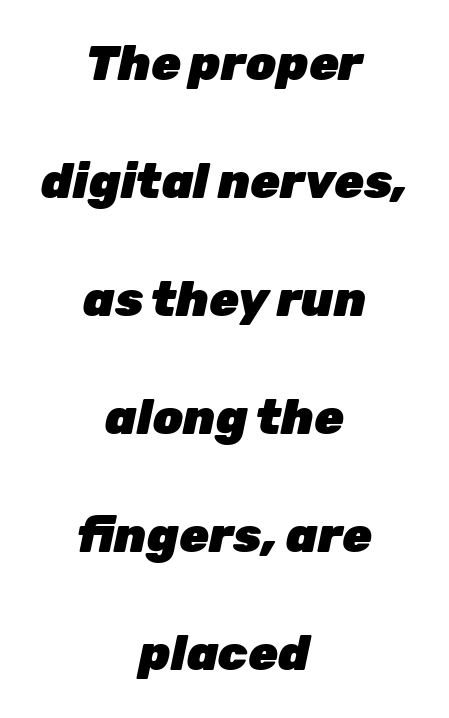
{"italic": "yes", "lean": "right", "slant_degrees": 12, "bold": "yes", "weight": "heavy", "width": "normal", "stroke_contrast": "low", "x_height": "medium", "monospaced": "no", "underline": "no", "align": "center", "line_spacing": "loose", "line_spacing_ratio": 2.46, "letter_spacing": "normal", "letter_spacing_em": 0.0, "glyph_px": 48}
